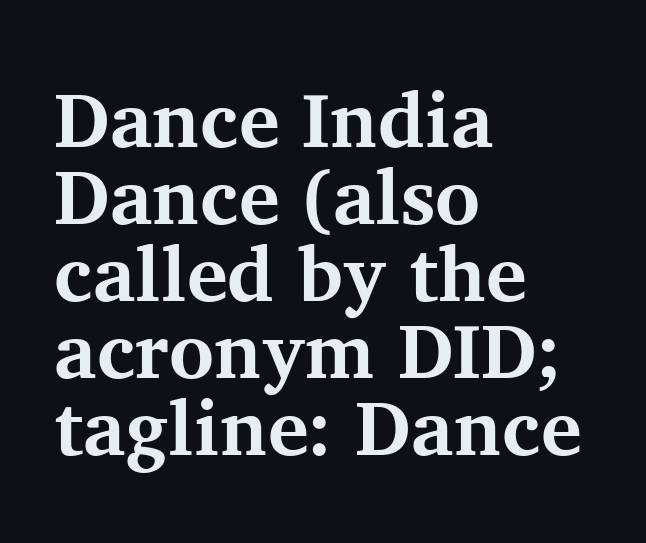
The image shows 77 px bold serif type, upright; set left-aligned, tight line spacing (1.0x), normal letter spacing, not underlined; medium stroke contrast and a medium x-height.
